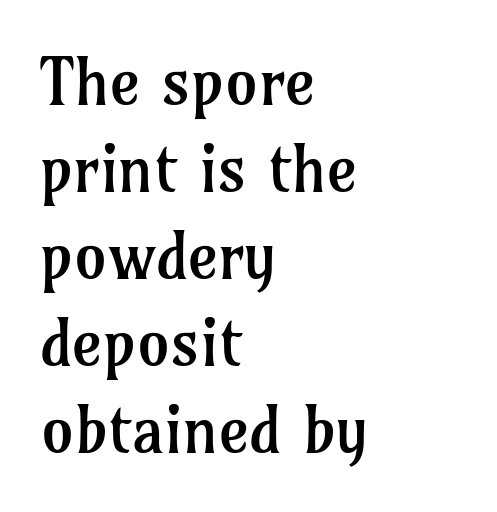
The image shows 65 px regular-weight serif type, upright; set left-aligned, normal line spacing (1.34x), normal letter spacing, not underlined; low stroke contrast and a medium x-height.
